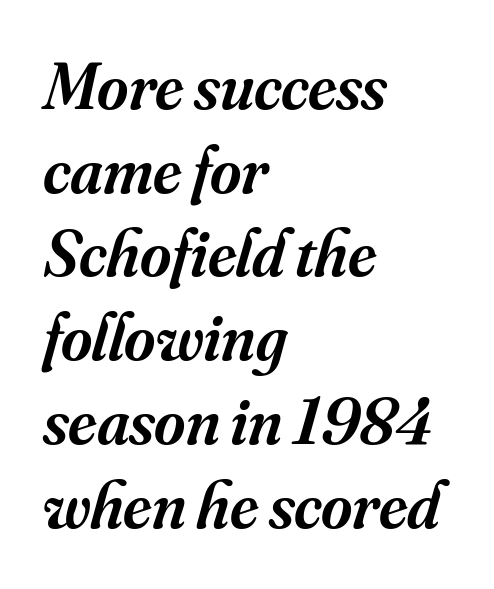
The image shows 67 px semibold serif type, italic (leaning right); set left-aligned, normal line spacing (1.25x), normal letter spacing, not underlined; medium stroke contrast and a small x-height.
